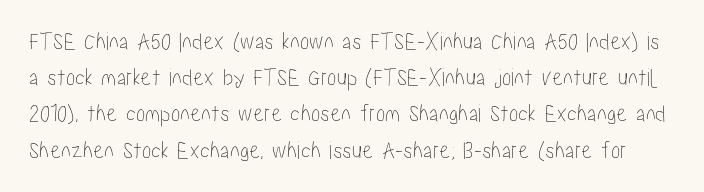
Q: Is the text italic (slanted)? A: No, it is upright.
Q: Is the text underlined? A: No.
Q: Is the spacing between letters normal or unusually wide? A: Normal.
Q: Is the spacing between lines tight, normal or loose? A: Normal.
